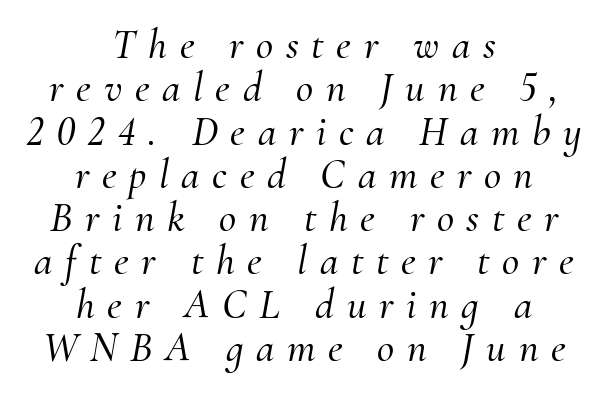
Posture: slanted. This rendering widens character spacing well past its baseline value. The specimen omits any rule beneath the text block's lines. Look at the bottom of the vertical strokes: they flare into serifs here.
